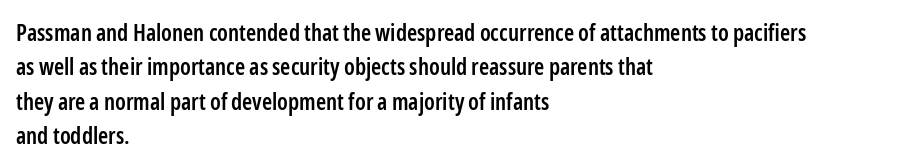
The image shows 23 px text type, upright; set left-aligned, normal line spacing (1.49x), normal letter spacing, not underlined.
